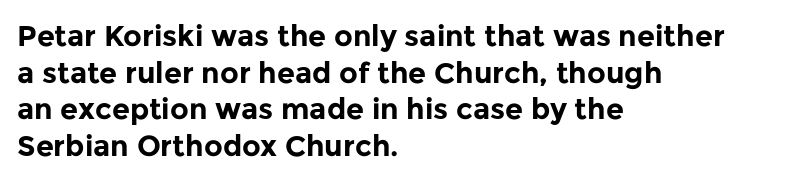
Q: Is the text bold? A: Yes.
Q: Is the text italic (slanted)? A: No, it is upright.
Q: Is the typeface a serif or a sans-serif typeface? A: Sans-serif.
Q: Is the text underlined? A: No.
Q: How is the paragraph aligned? A: Left-aligned.
Q: Is the spacing between letters normal or unusually wide? A: Normal.
Q: Is the spacing between lines tight, normal or loose? A: Normal.
Q: Width (condensed, normal, or wide)? A: Normal.
Q: Stroke contrast? A: Low.
Q: x-height? A: Medium.
Q: Monospaced? A: No.
